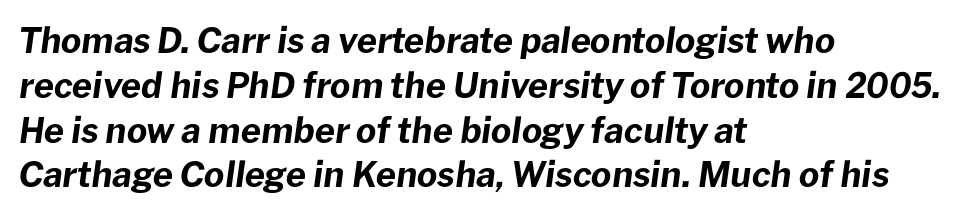
Q: Is the text bold? A: Yes.
Q: Is the text italic (slanted)? A: Yes, it leans right by about 8 degrees.
Q: Is the text underlined? A: No.
Q: How is the paragraph aligned? A: Left-aligned.
Q: Is the spacing between letters normal or unusually wide? A: Normal.
Q: Is the spacing between lines tight, normal or loose? A: Normal.
Q: Width (condensed, normal, or wide)? A: Normal.
Q: Stroke contrast? A: Low.
Q: x-height? A: Medium.
Q: Monospaced? A: No.
